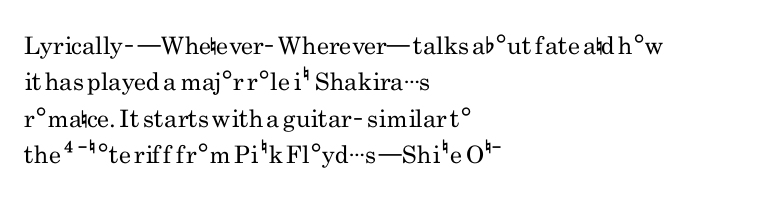
Q: Is the text bold? A: No.
Q: Is the text italic (slanted)? A: No, it is upright.
Q: Is the text underlined? A: No.
Q: How is the paragraph aligned? A: Left-aligned.
Q: Is the spacing between letters normal or unusually wide? A: Normal.
Q: Is the spacing between lines tight, normal or loose? A: Normal.
